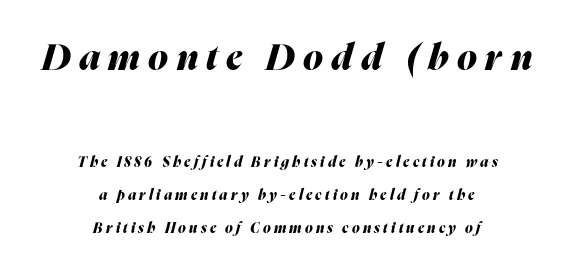
Leading is clearly above the norm, producing a sparse column. Is the letter spacing exaggerated? Yes — the characters are pushed far apart. Horizontal alignment here is central, giving a formal, balanced look. The passage shown leans; its letterforms are oblique. Descenders are the only things crossing below the line.
